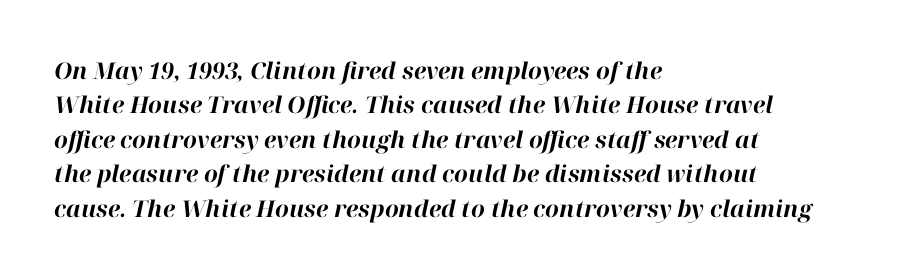
Every row of glyphs begins at an identical x-position on the left. There's an unmistakable incline to the writing here. Pretty heavy lettering here — definitely bold. In terms of letterspacing, this is plain default setting. Line spacing here is normal.
